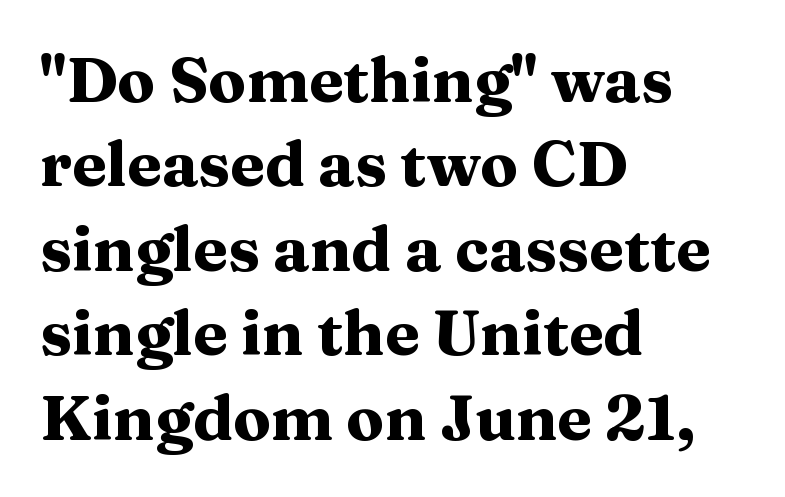
The baseline area is clear. Is the letter spacing exaggerated? No — it looks like the ordinary default. In terms of weight, the rendering is a true, heavy bold. The text block is weighted toward the left margin, trailing off unevenly rightward. A roman cut, with each character standing at attention. Looks like regular typesetting: each glyph gets only the width it needs.
